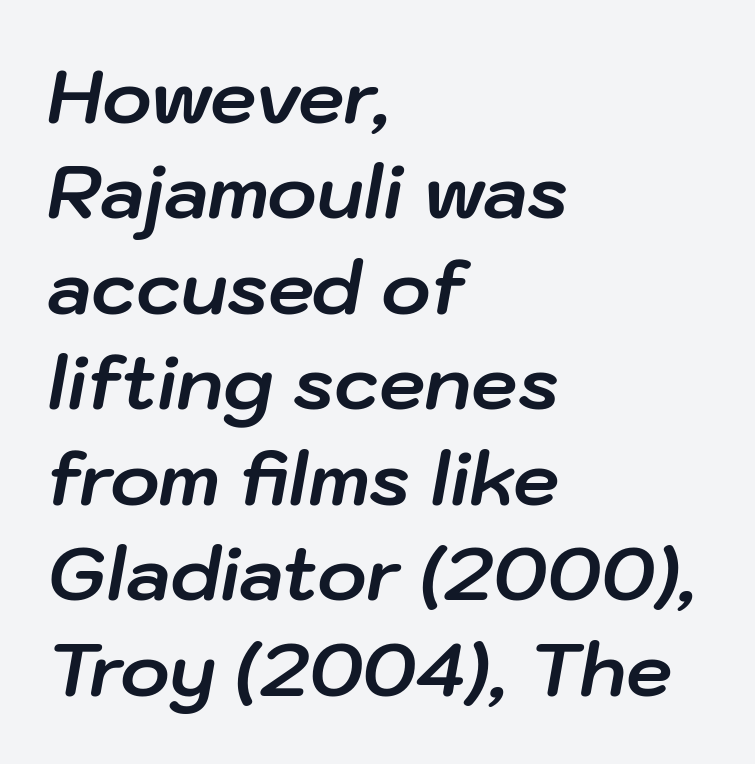
Does the lettering tilt? It does — this is italic. The type is set solid horizontally, with unmodified tracking. The typesetting leans heavy: a genuine bold. Layout note: lines flush left.
